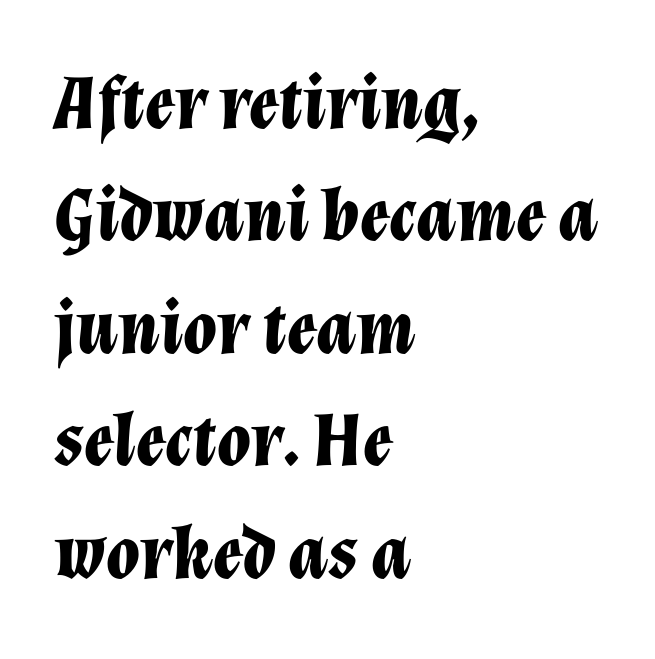
Q: Is the text bold? A: Yes.
Q: Is the text italic (slanted)? A: Yes, it leans right by about 12 degrees.
Q: Is the text underlined? A: No.
Q: How is the paragraph aligned? A: Left-aligned.
Q: Is the spacing between letters normal or unusually wide? A: Normal.
Q: Is the spacing between lines tight, normal or loose? A: Normal.
Q: Width (condensed, normal, or wide)? A: Normal.
Q: Stroke contrast? A: Low.
Q: x-height? A: Medium.
Q: Monospaced? A: No.
